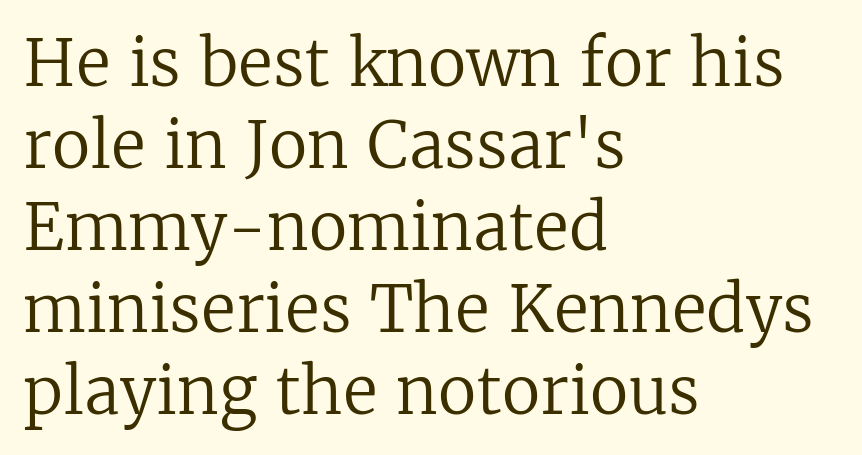
{"serif": "yes", "italic": "no", "bold": "no", "weight": "regular", "width": "normal", "stroke_contrast": "low", "x_height": "medium", "monospaced": "no", "underline": "no", "align": "left", "line_spacing": "normal", "line_spacing_ratio": 1.28, "letter_spacing": "normal", "letter_spacing_em": 0.0, "glyph_px": 64}
